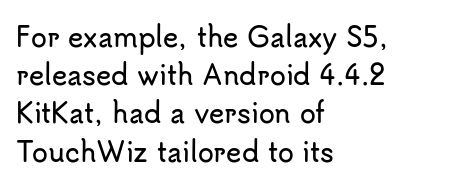
Q: Is the text italic (slanted)? A: No, it is upright.
Q: Is the text underlined? A: No.
Q: How is the paragraph aligned? A: Left-aligned.
Q: Is the spacing between letters normal or unusually wide? A: Normal.
Q: Is the spacing between lines tight, normal or loose? A: Normal.
